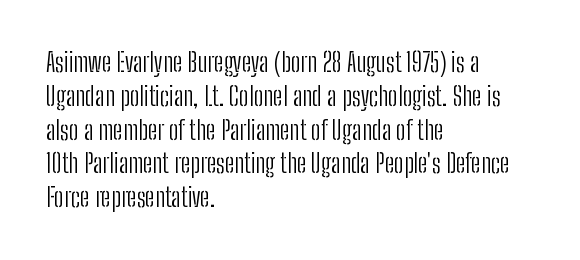
{"italic": "no", "bold": "no", "underline": "no", "align": "left", "line_spacing": "normal", "line_spacing_ratio": 1.3, "letter_spacing": "normal", "letter_spacing_em": 0.0, "glyph_px": 26}
